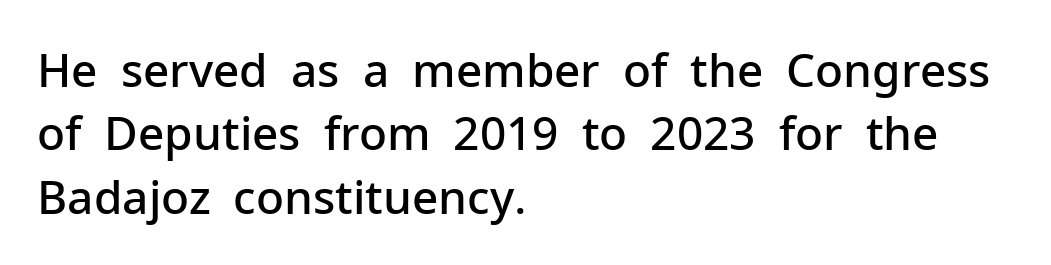
No extra tracking has been applied to these lines. Glance below the letters and you will spot only blank space. A typesetter would call this leading conventional body-copy spacing. Rendered with straight, roman letterforms. Visually the block forms a straight wall on the left and a jagged coastline on the right.
